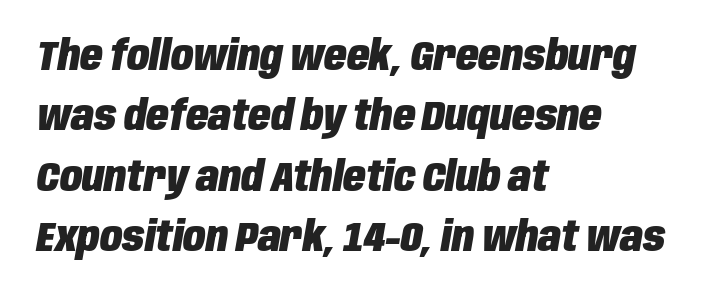
Q: Is the text bold? A: Yes.
Q: Is the text italic (slanted)? A: Yes, it leans right by about 10 degrees.
Q: Is the text underlined? A: No.
Q: How is the paragraph aligned? A: Left-aligned.
Q: Is the spacing between letters normal or unusually wide? A: Normal.
Q: Is the spacing between lines tight, normal or loose? A: Normal.
Q: Width (condensed, normal, or wide)? A: Condensed.
Q: Stroke contrast? A: Low.
Q: x-height? A: Large.
Q: Monospaced? A: No.
